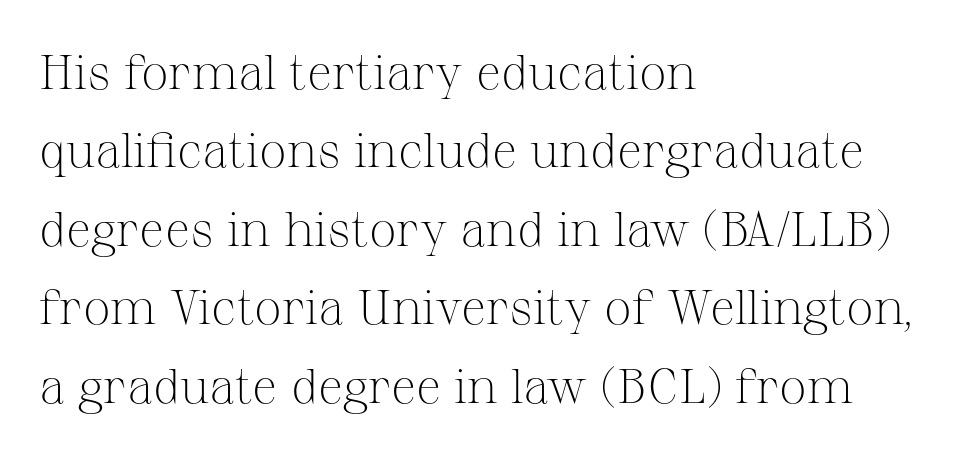
The image shows 49 px light serif type, upright; set left-aligned, normal line spacing (1.6x), normal letter spacing, not underlined; medium stroke contrast and a medium x-height.
